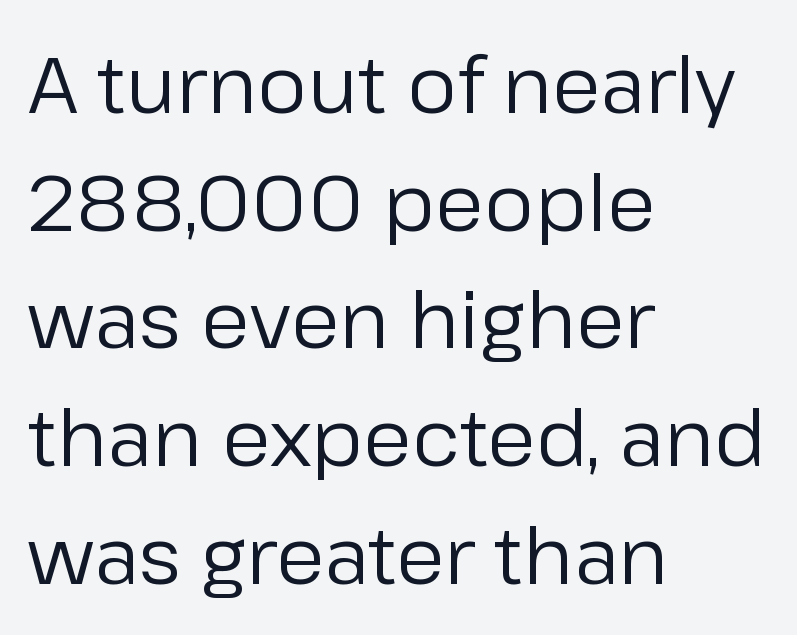
Q: Is the text bold? A: No.
Q: Is the text italic (slanted)? A: No, it is upright.
Q: Is the typeface a serif or a sans-serif typeface? A: Sans-serif.
Q: Is the text underlined? A: No.
Q: How is the paragraph aligned? A: Left-aligned.
Q: Is the spacing between letters normal or unusually wide? A: Normal.
Q: Is the spacing between lines tight, normal or loose? A: Normal.
Q: Width (condensed, normal, or wide)? A: Normal.
Q: Stroke contrast? A: Low.
Q: x-height? A: Medium.
Q: Monospaced? A: No.
